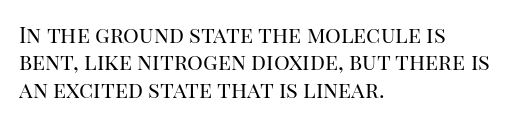
Q: Is the text bold? A: No.
Q: Is the text italic (slanted)? A: No, it is upright.
Q: Is the text underlined? A: No.
Q: How is the paragraph aligned? A: Left-aligned.
Q: Is the spacing between letters normal or unusually wide? A: Normal.
